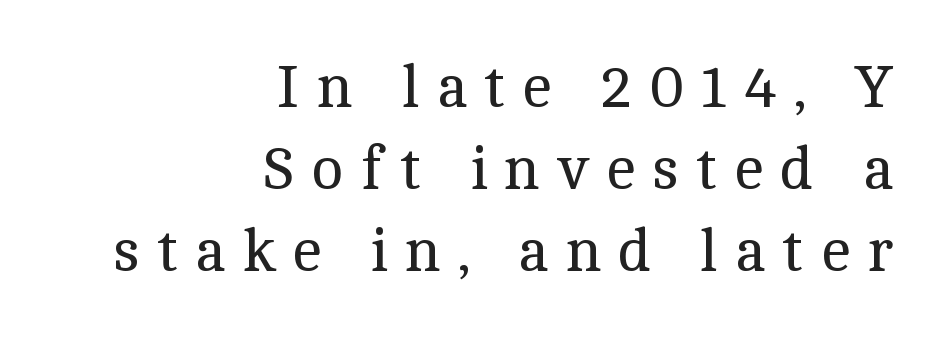
{"serif": "yes", "italic": "no", "bold": "no", "weight": "regular", "width": "normal", "x_height": "medium", "monospaced": "no", "underline": "no", "align": "right", "line_spacing": "normal", "line_spacing_ratio": 1.37, "letter_spacing": "wide", "letter_spacing_em": 0.28, "glyph_px": 60}
